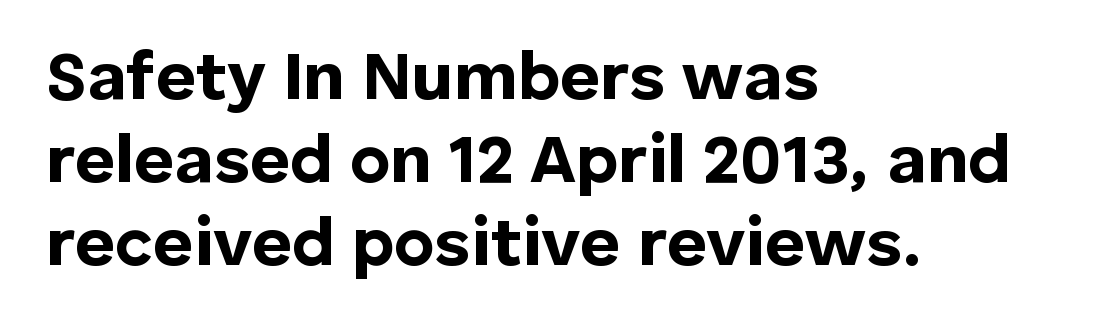
{"serif": "no", "italic": "no", "bold": "yes", "weight": "bold", "width": "normal", "stroke_contrast": "low", "x_height": "medium", "monospaced": "no", "underline": "no", "align": "left", "line_spacing_ratio": 1.2, "letter_spacing": "normal", "letter_spacing_em": 0.0, "glyph_px": 69}
